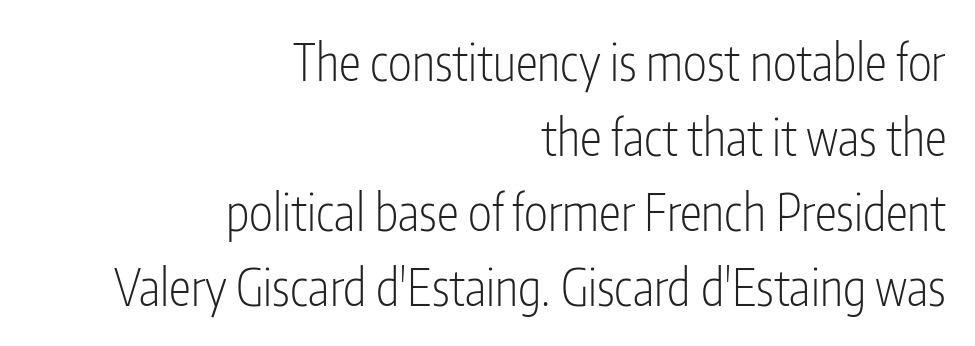
The image shows 50 px light, condensed sans-serif type, upright; set right-aligned, normal line spacing (1.5x), normal letter spacing, not underlined; low stroke contrast and a medium x-height.
